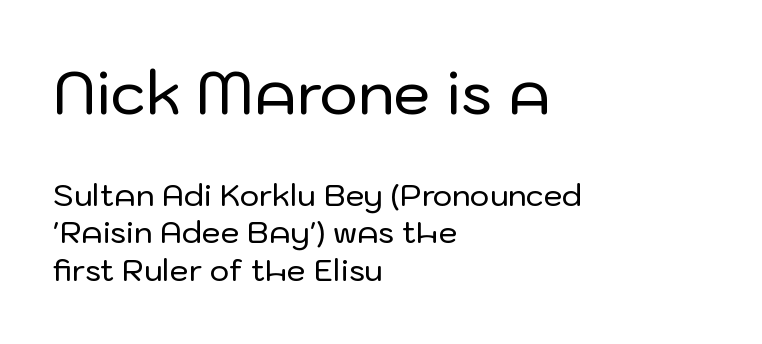
Two sizes are in play, and the larger belongs to the first block. One-word summary of the alignment: left. Is this a fixed-width face? No — the glyphs have proportional, varying widths. The type sits square on the baseline with zero lean. The text was rendered using a sans face with plain stroke endings. Tracking value appears to be zero — textbook default spacing.
